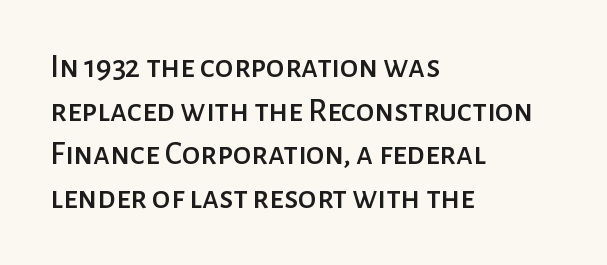
The image shows 33 px sans-serif type, upright; set left-aligned, normal line spacing (1.32x), normal letter spacing, not underlined; low stroke contrast and a medium x-height.
